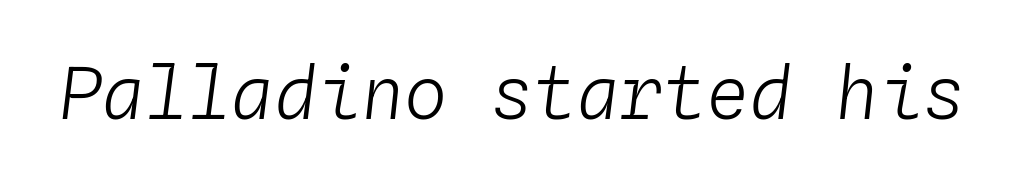
No word sits above an underline. Think of a typewriter: that constant character pitch is what you see here. How are the letters spaced? Ordinarily, with no added tracking. The passage shown leans; its letterforms are oblique.
